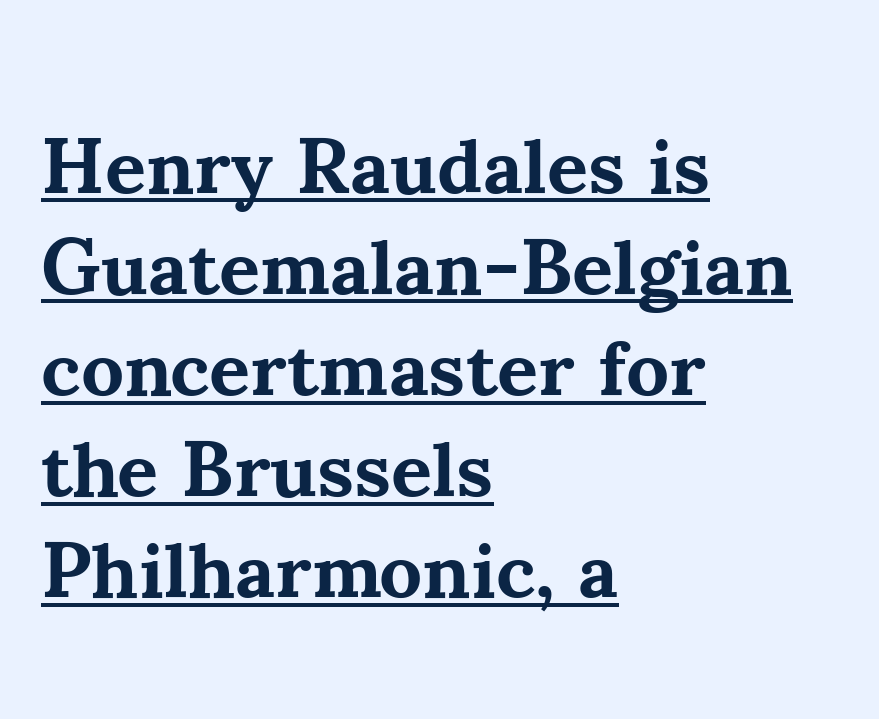
Q: Is the text bold? A: Yes.
Q: Is the text italic (slanted)? A: No, it is upright.
Q: Is the typeface a serif or a sans-serif typeface? A: Serif.
Q: Is the text underlined? A: Yes.
Q: How is the paragraph aligned? A: Left-aligned.
Q: Is the spacing between letters normal or unusually wide? A: Normal.
Q: Is the spacing between lines tight, normal or loose? A: Normal.
Q: Width (condensed, normal, or wide)? A: Normal.
Q: Stroke contrast? A: Medium.
Q: x-height? A: Small.
Q: Monospaced? A: No.
